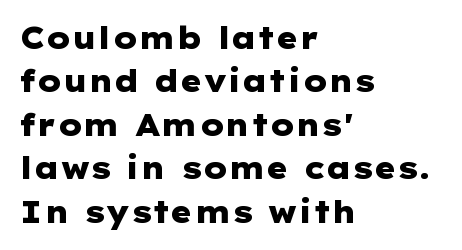
The image shows 30 px heavy, wide sans-serif type, upright; set left-aligned, normal line spacing (1.45x), normal letter spacing, not underlined; low stroke contrast and a medium x-height.
